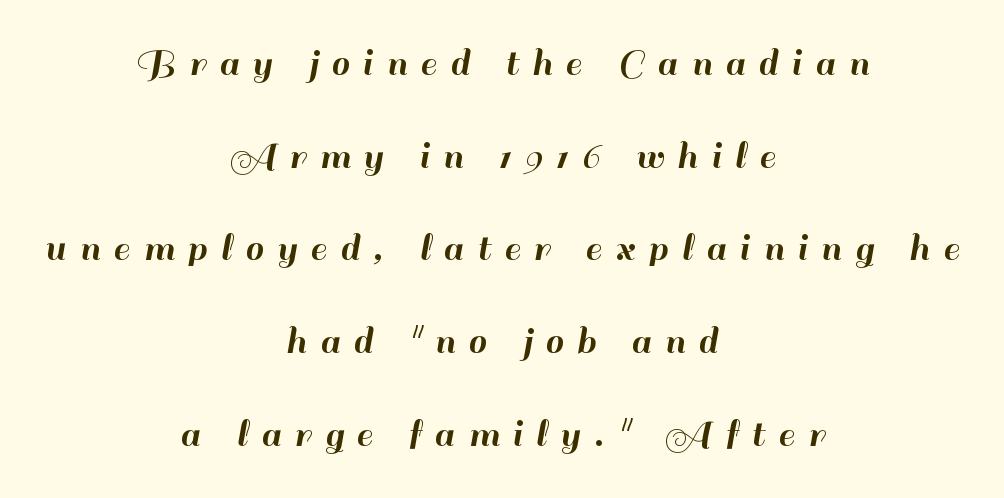
Grotesque or geometric, the face here clearly has no serifs. In CSS terms this would be text-align: center. Notice the wide empty band between every row — that's loose leading. Honestly, there is no underline to notice here at all.
